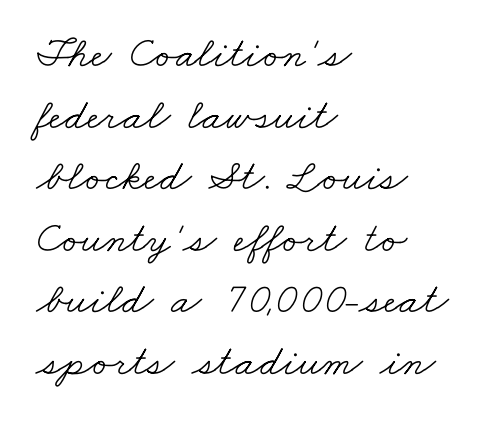
The image shows 44 px light, wide serif type; set left-aligned, normal line spacing (1.4x), normal letter spacing, not underlined; low stroke contrast and a small x-height.
